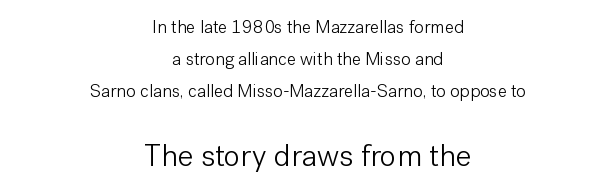
The image shows 31 px light sans-serif type, upright; set centered, line spacing 1.79x, normal letter spacing, not underlined; the second (bottom) block is 1.72x larger; low stroke contrast and a medium x-height.
